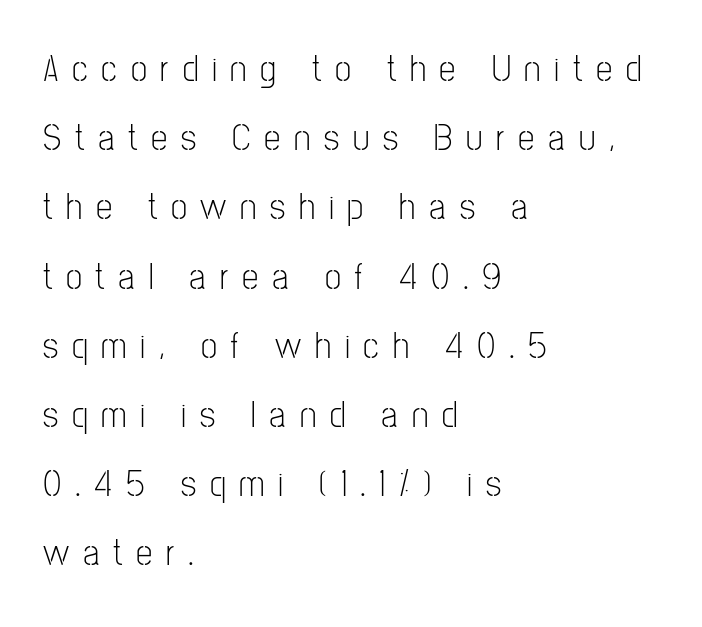
{"serif": "no", "italic": "no", "bold": "no", "weight": "light", "width": "condensed", "stroke_contrast": "low", "x_height": "medium", "monospaced": "no", "underline": "no", "align": "left", "line_spacing_ratio": 1.87, "letter_spacing": "wide", "letter_spacing_em": 0.37, "glyph_px": 37}
